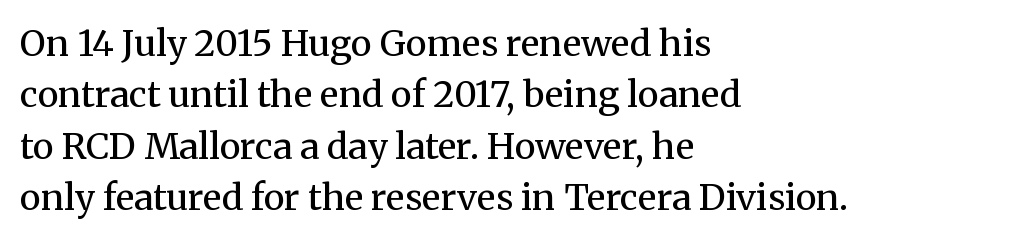
{"serif": "yes", "italic": "no", "bold": "no", "weight": "regular", "width": "normal", "stroke_contrast": "medium", "x_height": "medium", "monospaced": "no", "underline": "no", "align": "left", "line_spacing": "normal", "line_spacing_ratio": 1.43, "letter_spacing": "normal", "letter_spacing_em": 0.0, "glyph_px": 36}
